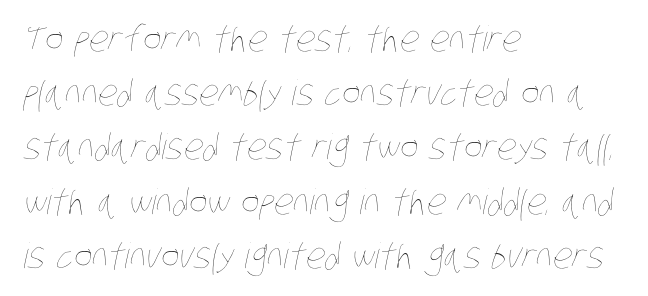
{"bold": "no", "weight": "thin", "width": "condensed", "stroke_contrast": "low", "x_height": "large", "monospaced": "no", "underline": "no", "align": "left", "line_spacing": "normal", "line_spacing_ratio": 1.55, "letter_spacing": "normal", "letter_spacing_em": 0.0, "glyph_px": 35}
